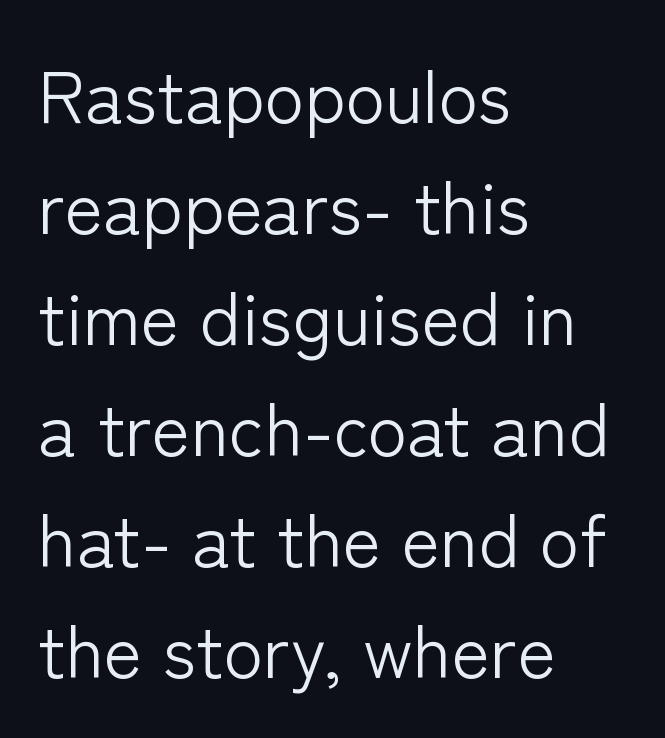
The image shows 73 px light sans-serif type, upright; set left-aligned, normal line spacing (1.52x), normal letter spacing, not underlined; low stroke contrast and a medium x-height.
